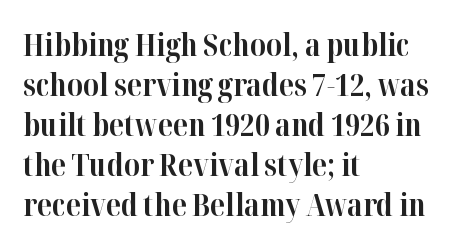
{"serif": "yes", "italic": "no", "bold": "yes", "weight": "bold", "width": "normal", "stroke_contrast": "high", "x_height": "medium", "monospaced": "no", "underline": "no", "align": "left", "line_spacing": "normal", "line_spacing_ratio": 1.33, "letter_spacing": "normal", "letter_spacing_em": 0.0, "glyph_px": 30}
